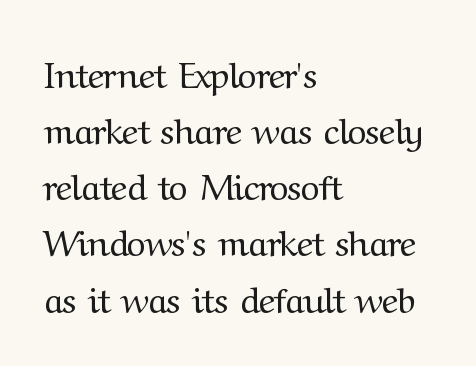
{"serif": "yes", "italic": "no", "bold": "no", "weight": "regular", "width": "normal", "stroke_contrast": "medium", "x_height": "medium", "monospaced": "no", "underline": "no", "align": "left", "line_spacing": "normal", "line_spacing_ratio": 1.56, "letter_spacing": "normal", "letter_spacing_em": 0.0, "glyph_px": 36}
